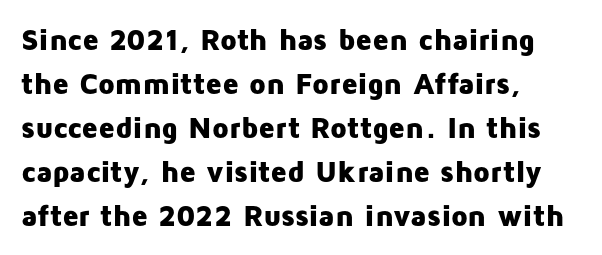
The image shows 30 px heavy sans-serif type, upright; set left-aligned, normal line spacing (1.47x), normal letter spacing, not underlined; low stroke contrast and a medium x-height.
